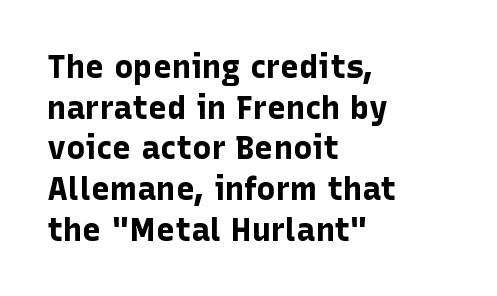
The image shows 32 px bold sans-serif type, upright; set left-aligned, normal line spacing (1.27x), normal letter spacing, not underlined; low stroke contrast and a medium x-height.
